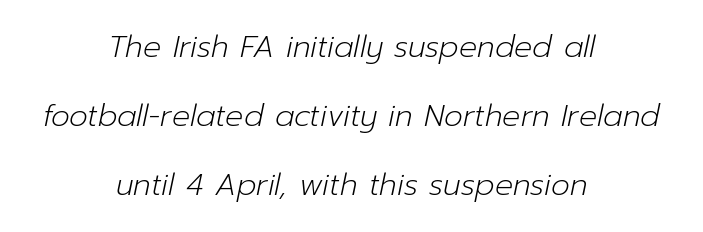
{"italic": "yes", "lean": "right", "slant_degrees": 12, "bold": "no", "weight": "light", "width": "normal", "stroke_contrast": "low", "x_height": "medium", "monospaced": "no", "underline": "no", "align": "center", "line_spacing": "loose", "line_spacing_ratio": 2.3, "letter_spacing": "normal", "letter_spacing_em": 0.0, "glyph_px": 30}
